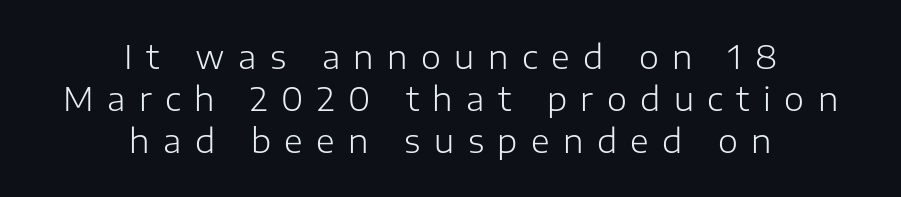
The image shows 32 px light sans-serif type, upright; set centered, normal line spacing (1.31x), unusually wide letter spacing (+0.42 em), not underlined; low stroke contrast and a medium x-height.
